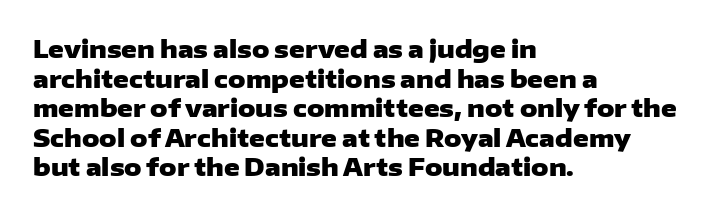
Nobody drew a line under any word here. The lettering stays uniformly vertical, giving the passage a roman look. Each word holds together tightly as a unit, with standard inter-letter gaps. A student would call this left alignment; a typographer would say flush left, rag right. Typographic density is high because the face is bold.
